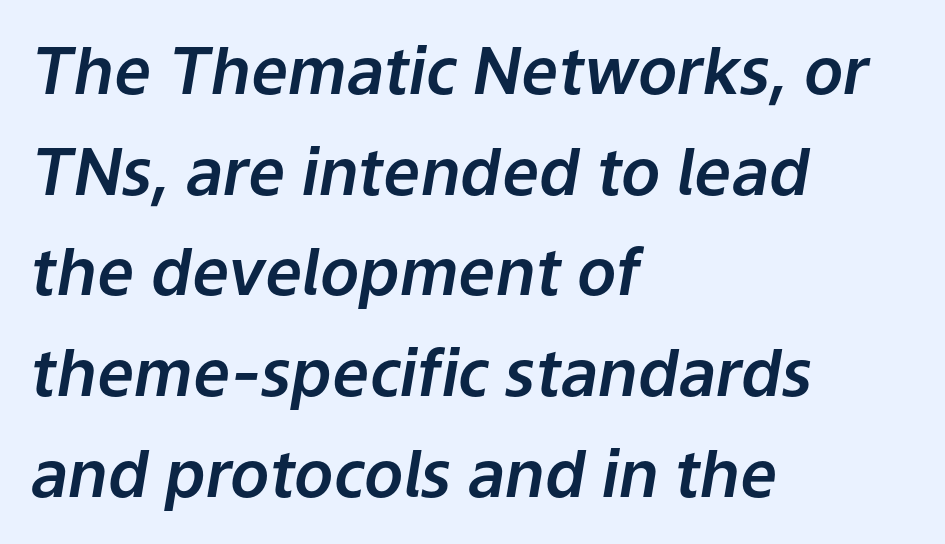
Q: Is the text italic (slanted)? A: Yes, it leans right by about 9 degrees.
Q: Is the text underlined? A: No.
Q: How is the paragraph aligned? A: Left-aligned.
Q: Is the spacing between letters normal or unusually wide? A: Normal.
Q: Is the spacing between lines tight, normal or loose? A: Normal.
Q: Width (condensed, normal, or wide)? A: Normal.
Q: Stroke contrast? A: Low.
Q: x-height? A: Medium.
Q: Monospaced? A: No.
